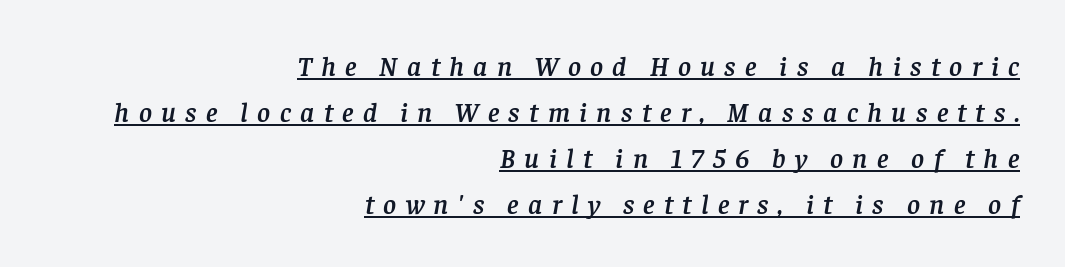
{"serif": "yes", "italic": "yes", "lean": "right", "slant_degrees": 8, "width": "normal", "stroke_contrast": "low", "x_height": "large", "monospaced": "no", "underline": "yes", "align": "right", "line_spacing": "normal", "line_spacing_ratio": 1.64, "letter_spacing": "wide", "letter_spacing_em": 0.33, "glyph_px": 28}
